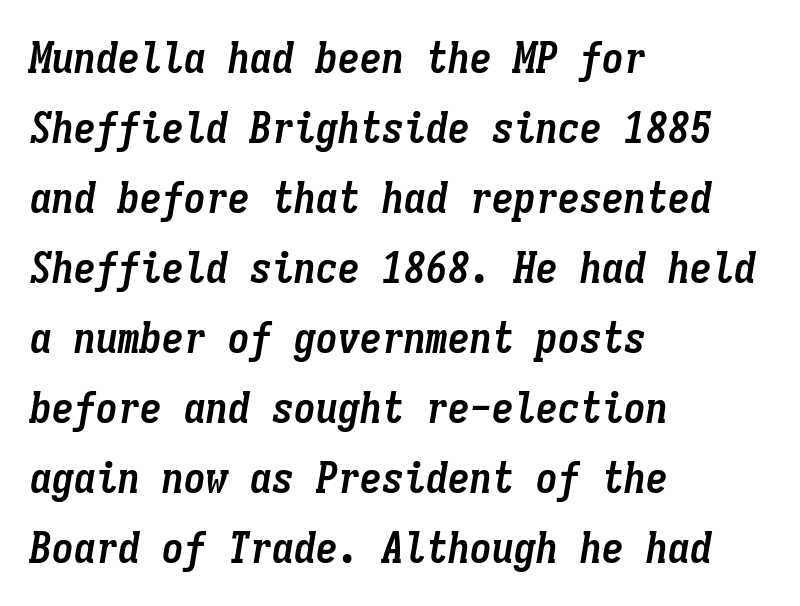
Descender tails drop into unmarked territory. Between one letter and the next there's only the usual sliver of space. Does the lettering tilt? It does — this is italic. A classic flush-left, rag-right setting is used for this passage. A normal amount of white space separates one row of letters from the next. The face used here has the dense, thick strokes of a bold.
